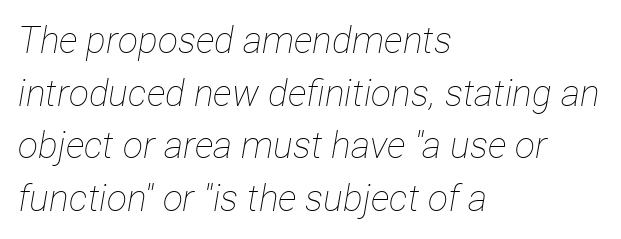
{"italic": "yes", "lean": "right", "slant_degrees": 12, "bold": "no", "weight": "thin", "width": "condensed", "stroke_contrast": "low", "x_height": "medium", "monospaced": "no", "underline": "no", "align": "left", "line_spacing": "normal", "line_spacing_ratio": 1.42, "letter_spacing": "normal", "letter_spacing_em": 0.0, "glyph_px": 37}
